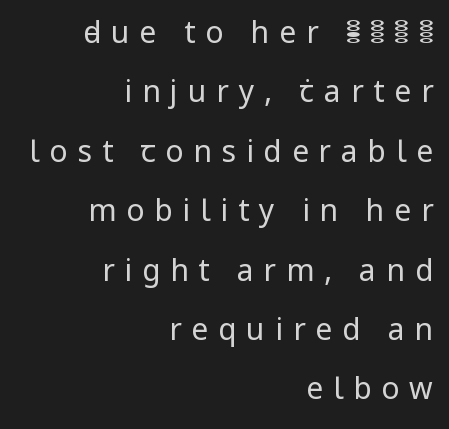
{"serif": "no", "italic": "no", "bold": "no", "weight": "regular", "width": "normal", "stroke_contrast": "low", "x_height": "medium", "monospaced": "no", "underline": "no", "align": "right", "line_spacing": "loose", "line_spacing_ratio": 1.98, "letter_spacing": "wide", "letter_spacing_em": 0.33, "glyph_px": 30}
